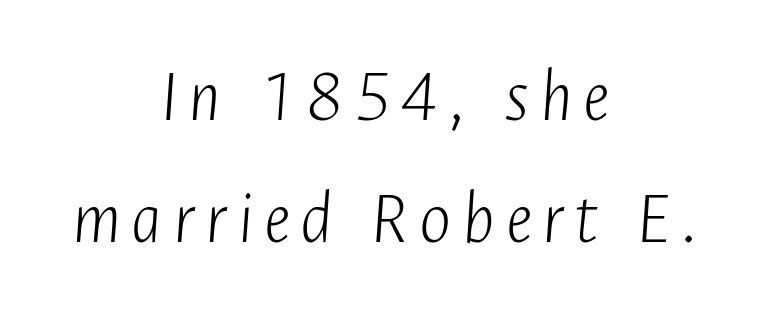
{"italic": "yes", "lean": "right", "slant_degrees": 4, "bold": "no", "weight": "light", "width": "condensed", "stroke_contrast": "low", "x_height": "medium", "monospaced": "no", "underline": "no", "align": "center", "line_spacing": "normal", "line_spacing_ratio": 1.6, "glyph_px": 76}
